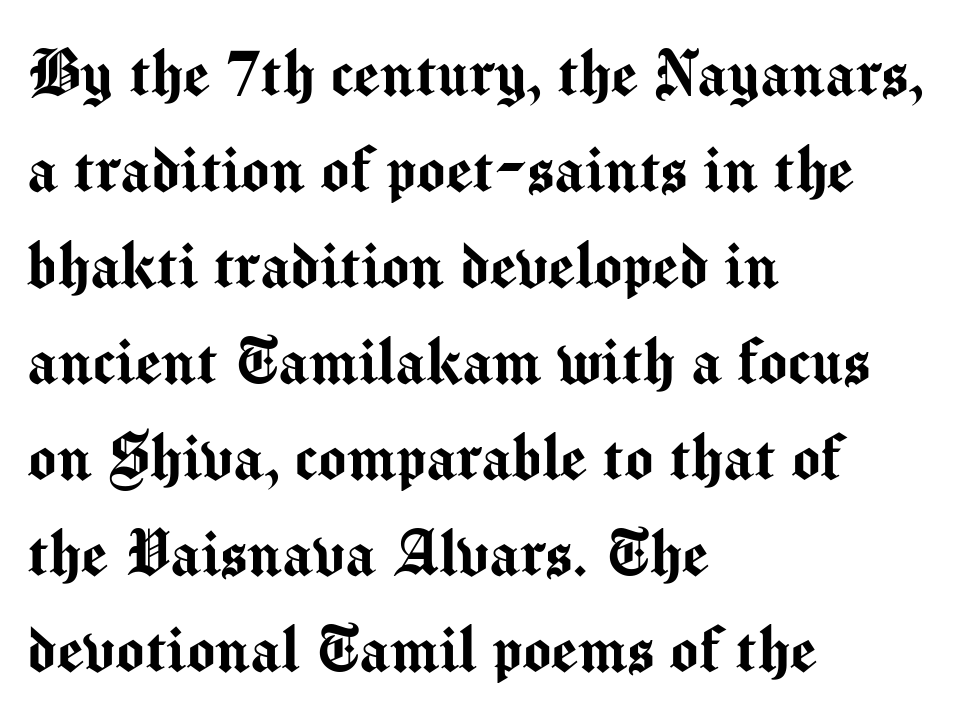
The image shows 75 px sans-serif type, upright; set left-aligned, normal line spacing (1.28x), normal letter spacing, not underlined; medium stroke contrast and a medium x-height.
